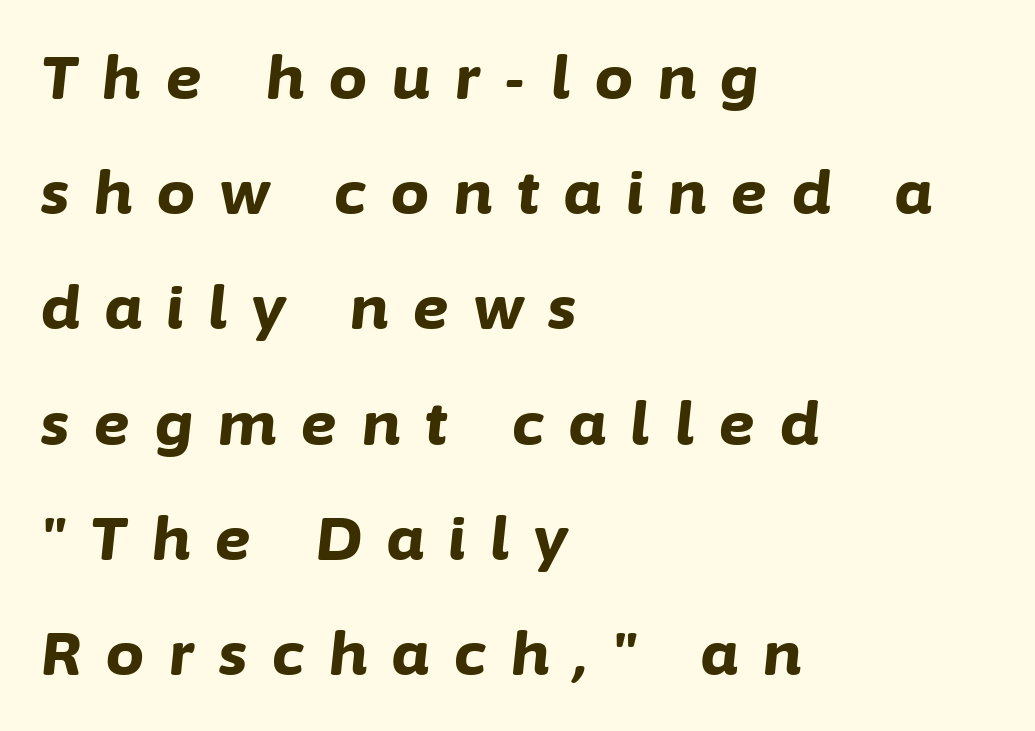
The image shows 60 px bold type, italic (leaning right); set left-aligned, loose line spacing (1.92x), unusually wide letter spacing (+0.42 em), not underlined; low stroke contrast and a medium x-height.
